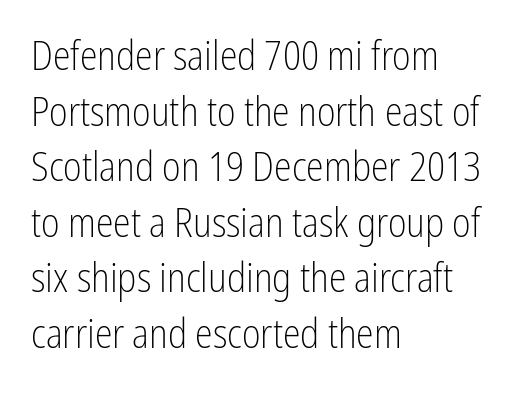
{"serif": "no", "italic": "no", "bold": "no", "weight": "light", "width": "condensed", "stroke_contrast": "low", "x_height": "medium", "monospaced": "no", "underline": "no", "align": "left", "line_spacing": "normal", "line_spacing_ratio": 1.39, "letter_spacing": "normal", "letter_spacing_em": 0.0, "glyph_px": 40}
